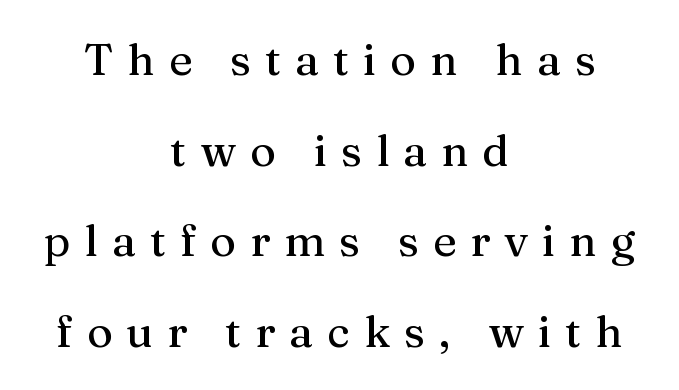
The image shows 44 px serif type, upright; set centered, loose line spacing (2.06x), unusually wide letter spacing (+0.32 em), not underlined; medium stroke contrast and a medium x-height.
